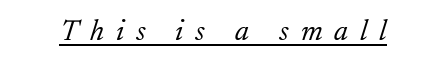
{"serif": "yes", "italic": "yes", "lean": "right", "slant_degrees": 17, "bold": "no", "weight": "light", "width": "normal", "stroke_contrast": "low", "x_height": "small", "monospaced": "no", "underline": "yes", "letter_spacing": "wide", "letter_spacing_em": 0.39, "glyph_px": 30}
